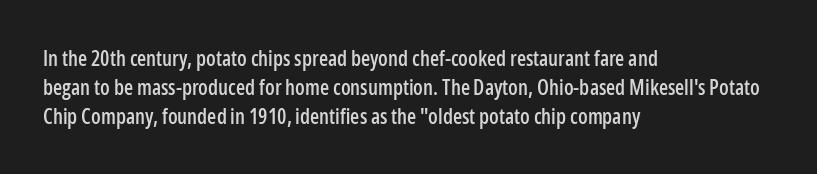
Q: Is the text italic (slanted)? A: No, it is upright.
Q: Is the text underlined? A: No.
Q: How is the paragraph aligned? A: Left-aligned.
Q: Is the spacing between letters normal or unusually wide? A: Normal.
Q: Is the spacing between lines tight, normal or loose? A: Normal.
